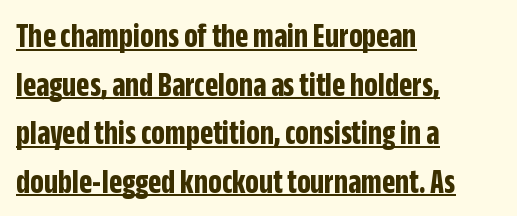
The image shows 34 px bold, condensed sans-serif type, upright; set left-aligned, normal line spacing (1.43x), normal letter spacing, underlined; low stroke contrast and a large x-height.
